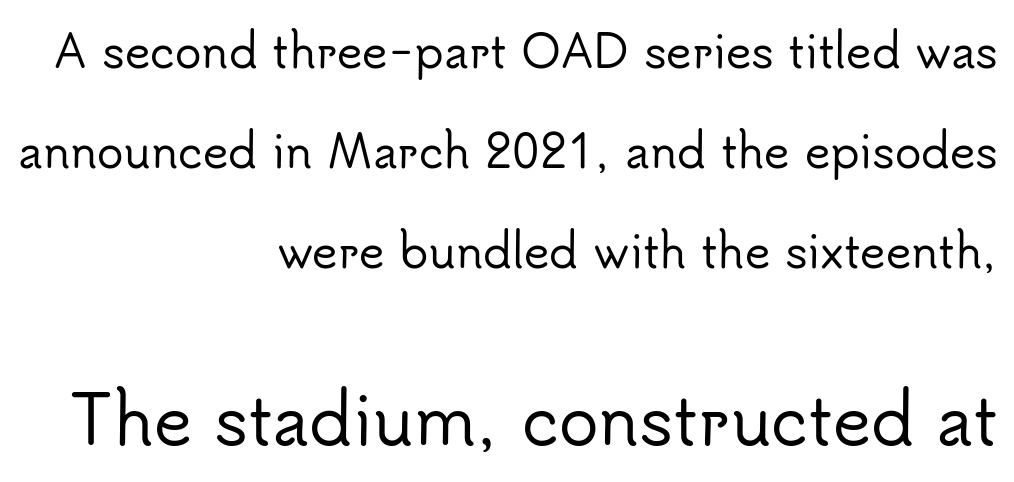
Regarding leading, the lines here are spaced well apart. The paragraph shown leans on its right margin. Of the two passages, the one underneath uses the larger point size. Default kerning and tracking; the words read as compact shapes. No italicization has been applied; the sample stays upright.
